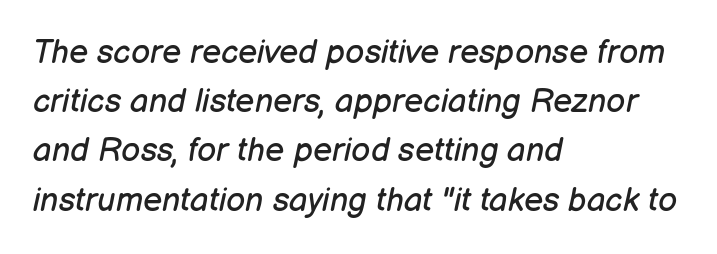
The designer left line spacing at the default. Quick note: underline off. Varying glyph widths throughout — classic text-font behaviour. The face looks like a standard text weight, possibly lighter. Horizontal alignment here is leftward, the default for most running prose. If you drew a line through each stem, it would be angled.
